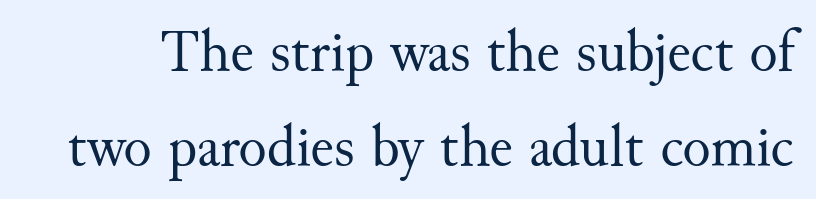
The glyphs in this specimen are seriffed. No extra ink here — the face is not bold. Posture: straight, roman, zero tilt. How would I describe the line gaps? Plain and ordinary. Characters follow at the spacing the type designer built in. Each row of text sits above clean, open space.
